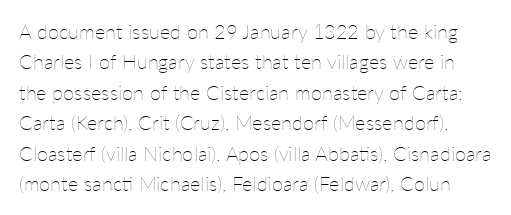
The image shows 20 px text type, upright; set normal line spacing (1.52x), normal letter spacing, not underlined.
